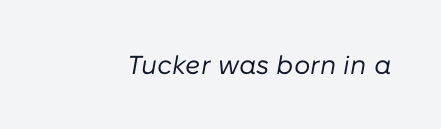
The image shows 26 px text type, italic (leaning right); set normal letter spacing, not underlined.
